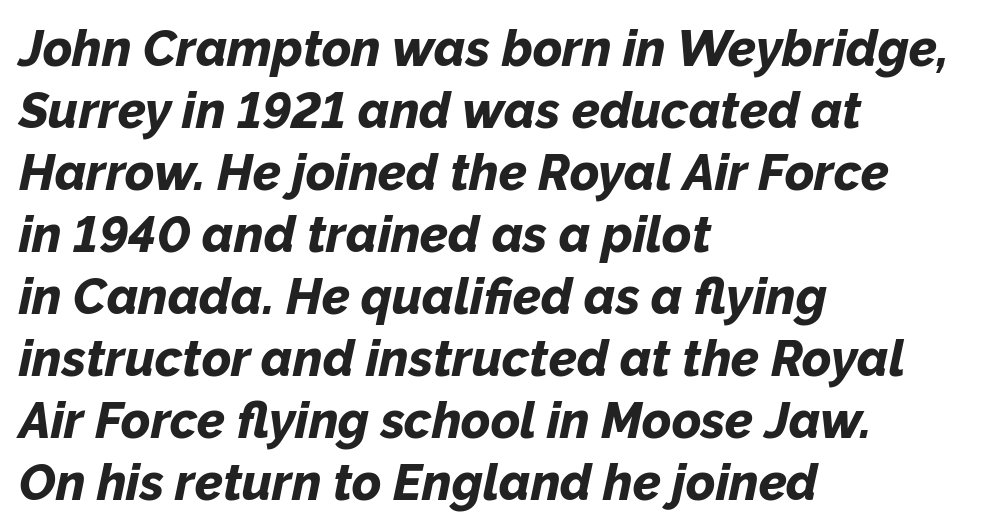
{"italic": "yes", "lean": "right", "slant_degrees": 12, "bold": "yes", "weight": "bold", "width": "normal", "stroke_contrast": "low", "x_height": "medium", "monospaced": "no", "underline": "no", "align": "left", "line_spacing_ratio": 1.24, "letter_spacing": "normal", "letter_spacing_em": 0.0, "glyph_px": 50}
